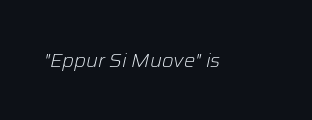
{"italic": "yes", "lean": "right", "slant_degrees": 12, "bold": "no", "underline": "no", "letter_spacing": "normal", "letter_spacing_em": 0.0, "glyph_px": 20}
